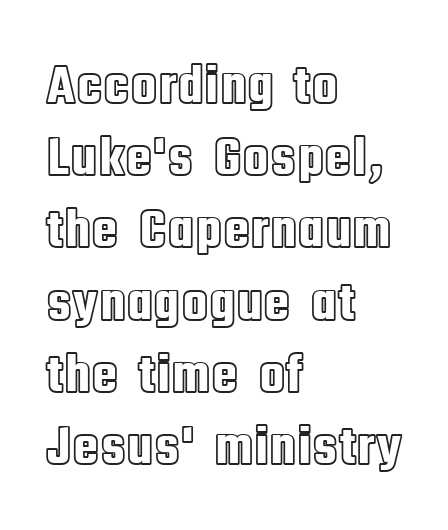
Spacing between characters is what you'd get straight out of the box. These lines stack with their left ends in a neat column. A roman cut, with each character standing at attention. The strip under each line holds only bare page. A typesetter would call this proportional, since set widths differ per character. Interline gaps are of average width in this sample.
